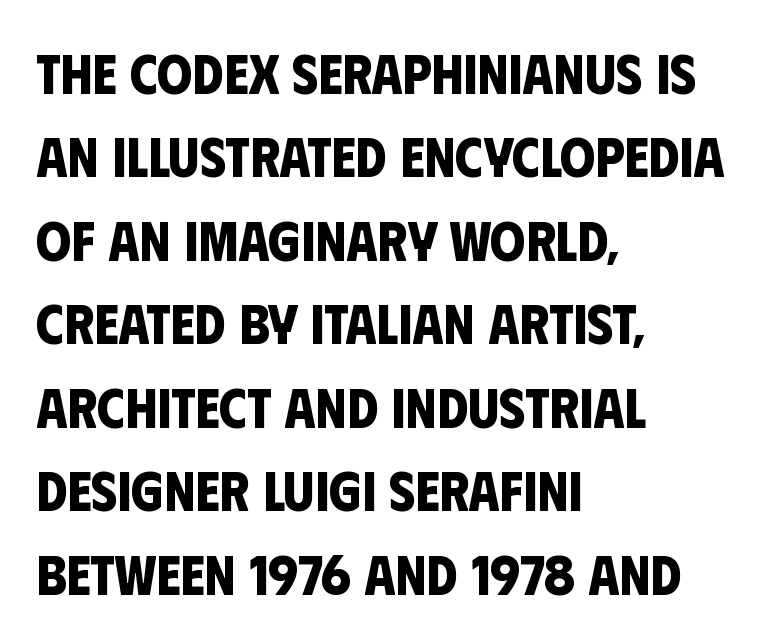
The image shows 56 px bold, condensed sans-serif type; set left-aligned, normal line spacing (1.49x), normal letter spacing, not underlined; low stroke contrast and a large x-height.
